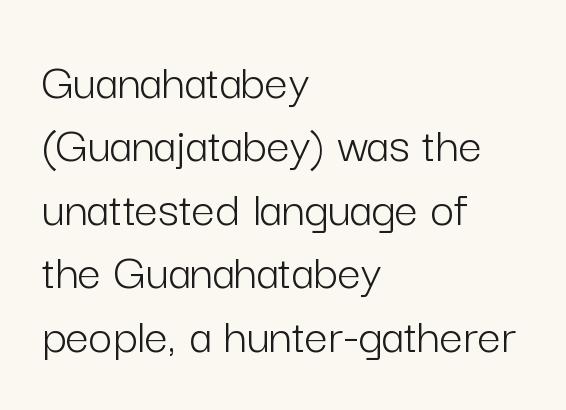
The image shows 52 px light sans-serif type, upright; set left-aligned, line spacing 1.22x, normal letter spacing, not underlined; low stroke contrast and a medium x-height.
